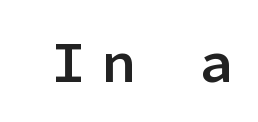
Notice the strokes are somewhat thickened but not fully heavy: this is a semibold. Lines of text with bare space underneath. Spacing verdict: monospaced, one width for all characters. This rendering widens character spacing well past its baseline value. Grotesque or geometric, the face here clearly has no serifs. A typesetter would mark this as roman, not italic.
